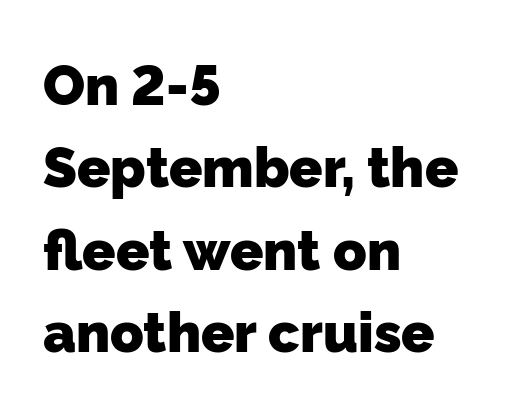
Nobody drew a line under any word here. Note: no serifs on the glyphs. The lines in this sample share a left origin and differ only in where they stop. Character widths vary here, with narrow letters taking less room than wide ones.
